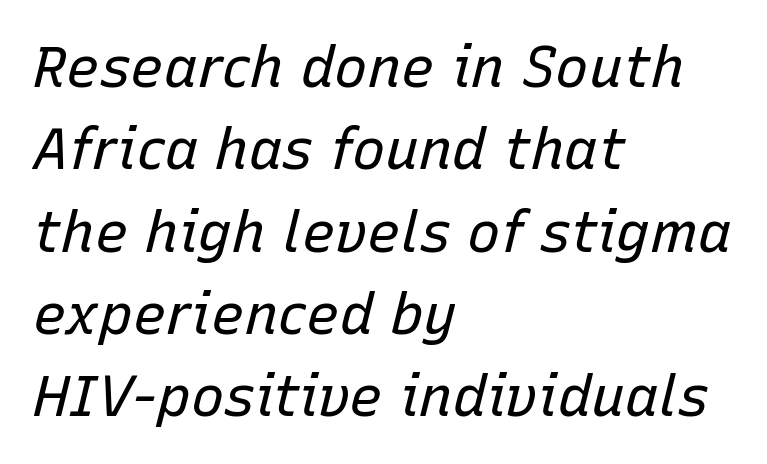
{"italic": "yes", "lean": "right", "slant_degrees": 15, "bold": "no", "weight": "regular", "width": "normal", "stroke_contrast": "low", "x_height": "medium", "monospaced": "no", "underline": "no", "align": "left", "line_spacing": "normal", "line_spacing_ratio": 1.47, "letter_spacing": "normal", "letter_spacing_em": 0.0, "glyph_px": 56}
